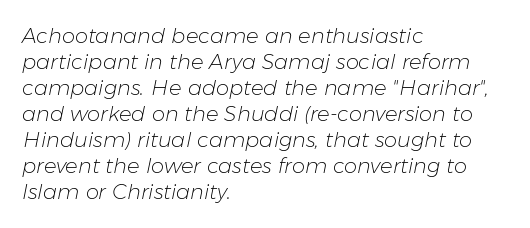
The image shows 21 px text type, italic (leaning right); set left-aligned, line spacing 1.24x, normal letter spacing, not underlined.
